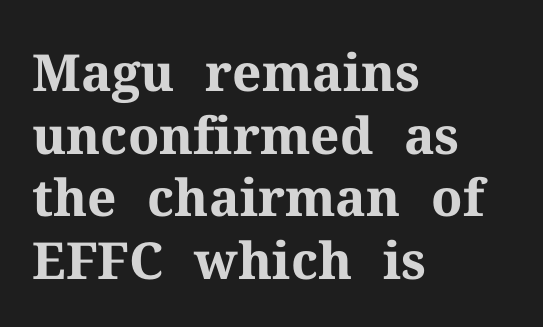
{"serif": "yes", "italic": "no", "bold": "yes", "weight": "bold", "width": "normal", "stroke_contrast": "medium", "x_height": "medium", "monospaced": "no", "underline": "no", "align": "left", "line_spacing_ratio": 1.23, "letter_spacing": "normal", "letter_spacing_em": 0.0, "glyph_px": 51}
